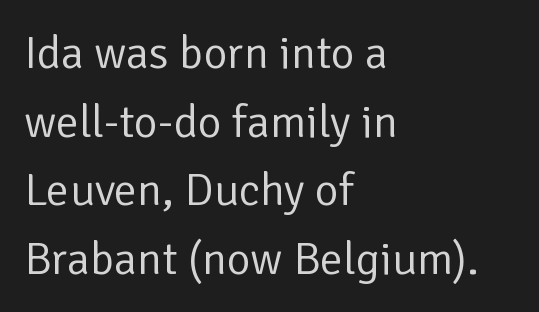
Q: Is the text bold? A: No.
Q: Is the text italic (slanted)? A: No, it is upright.
Q: Is the typeface a serif or a sans-serif typeface? A: Sans-serif.
Q: Is the text underlined? A: No.
Q: How is the paragraph aligned? A: Left-aligned.
Q: Is the spacing between letters normal or unusually wide? A: Normal.
Q: Is the spacing between lines tight, normal or loose? A: Normal.
Q: Width (condensed, normal, or wide)? A: Normal.
Q: Stroke contrast? A: Low.
Q: x-height? A: Medium.
Q: Monospaced? A: No.
